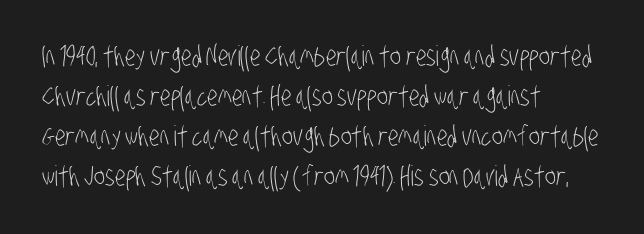
Q: Is the text bold? A: No.
Q: Is the typeface a serif or a sans-serif typeface? A: Sans-serif.
Q: Is the text underlined? A: No.
Q: How is the paragraph aligned? A: Left-aligned.
Q: Is the spacing between letters normal or unusually wide? A: Normal.
Q: Is the spacing between lines tight, normal or loose? A: Normal.
Q: Width (condensed, normal, or wide)? A: Condensed.
Q: Stroke contrast? A: Low.
Q: x-height? A: Large.
Q: Monospaced? A: No.
